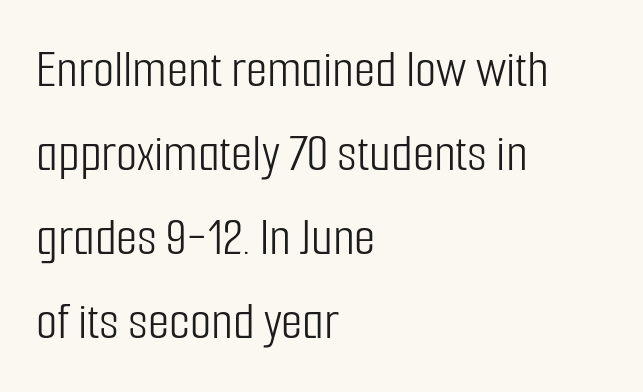
Varying glyph widths throughout — classic text-font behaviour. Italic? Not at all — the glyphs are vertical. Between one letter and the next there's only the usual sliver of space. Whoever set this chose a conventional vertical rhythm. Only glyphs here, with clear space below each row.
